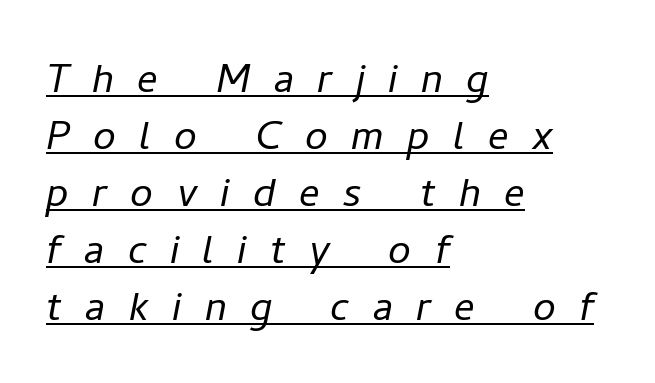
Q: Is the text bold? A: No.
Q: Is the text italic (slanted)? A: Yes, it leans right by about 11 degrees.
Q: Is the text underlined? A: Yes.
Q: How is the paragraph aligned? A: Left-aligned.
Q: Is the spacing between letters normal or unusually wide? A: Unusually wide.
Q: Is the spacing between lines tight, normal or loose? A: Tight.
Q: Width (condensed, normal, or wide)? A: Normal.
Q: Stroke contrast? A: Low.
Q: x-height? A: Medium.
Q: Monospaced? A: No.
